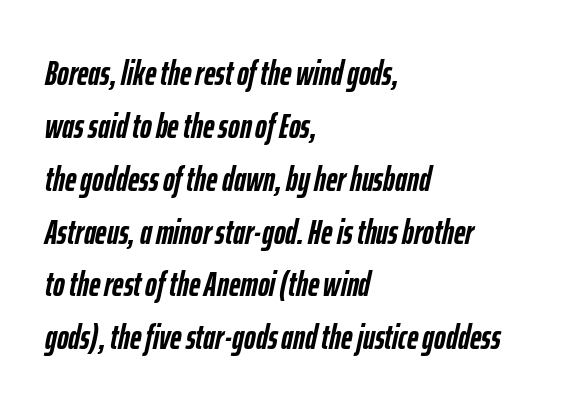
No extra tracking has been applied to these lines. You can tell it's italic because the verticals aren't actually vertical. These lines are rendered in a variable-pitch font. Look at the stroke-to-counter ratio: heavy, a bold.
